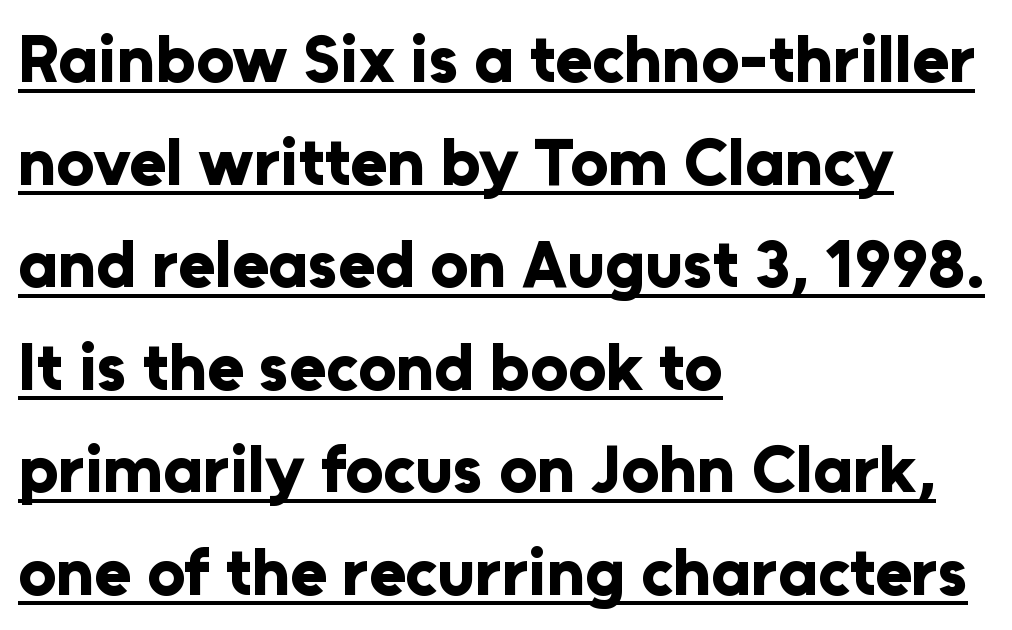
The image shows 67 px bold sans-serif type, upright; set left-aligned, normal line spacing (1.53x), normal letter spacing, underlined; low stroke contrast and a medium x-height.
